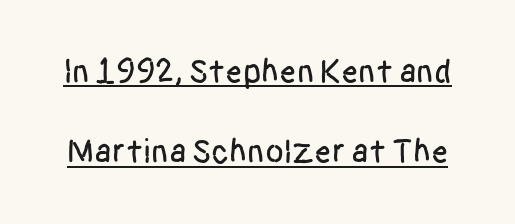
Q: Is the text italic (slanted)? A: No, it is upright.
Q: Is the typeface a serif or a sans-serif typeface? A: Sans-serif.
Q: Is the text underlined? A: Yes.
Q: Is the spacing between letters normal or unusually wide? A: Normal.
Q: Is the spacing between lines tight, normal or loose? A: Loose.
Q: Width (condensed, normal, or wide)? A: Condensed.
Q: Stroke contrast? A: Low.
Q: x-height? A: Large.
Q: Monospaced? A: No.
